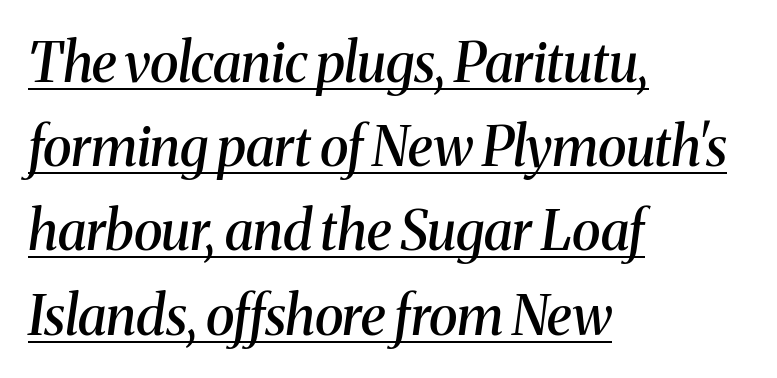
Do the characters align in a grid? No, the font is proportional. Old-style or modern, the face here clearly has serifs. Underlined type. One glance says typical: line gaps are just what's usual. Is the type bold? Partly — it's a semibold, heavier than regular but not fully bold.
